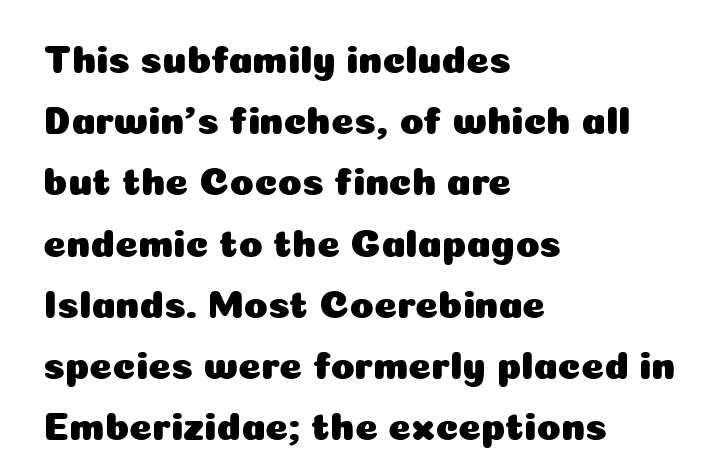
{"serif": "no", "italic": "no", "width": "normal", "stroke_contrast": "low", "x_height": "medium", "monospaced": "no", "underline": "no", "align": "left", "line_spacing": "normal", "line_spacing_ratio": 1.57, "letter_spacing": "normal", "letter_spacing_em": 0.0, "glyph_px": 39}
